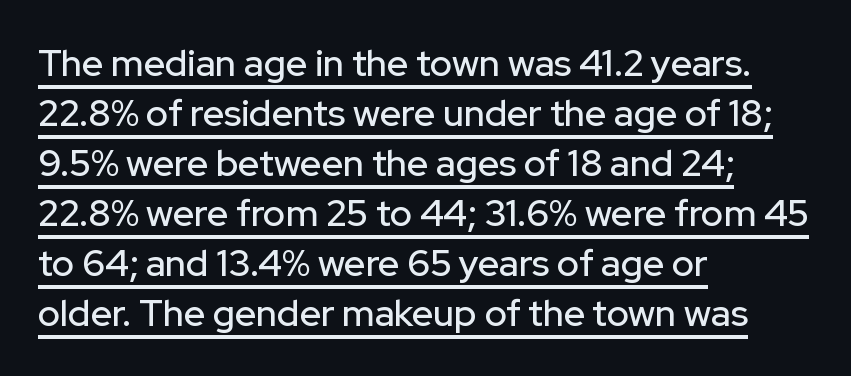
{"serif": "no", "italic": "no", "width": "normal", "stroke_contrast": "low", "x_height": "medium", "monospaced": "no", "underline": "yes", "align": "left", "line_spacing": "normal", "line_spacing_ratio": 1.35, "letter_spacing": "normal", "letter_spacing_em": 0.0, "glyph_px": 37}
